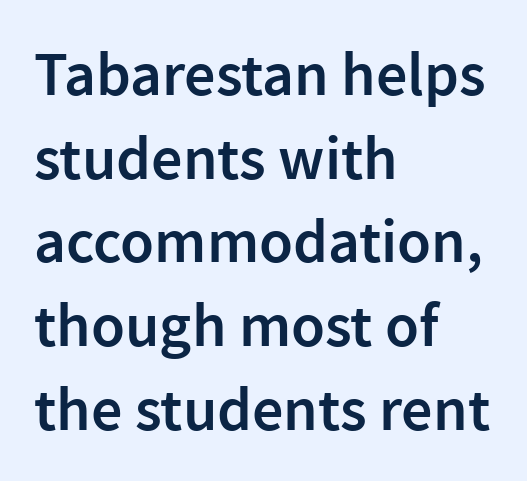
The image shows 62 px semibold sans-serif type, upright; set left-aligned, normal line spacing (1.35x), normal letter spacing, not underlined; a medium x-height.
